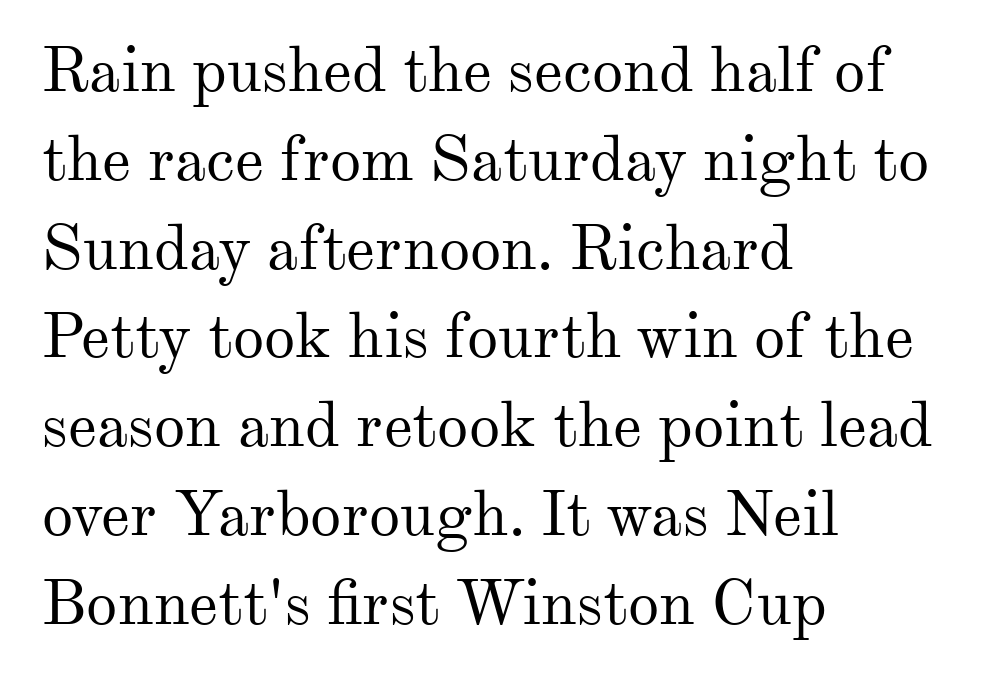
The image shows 63 px regular-weight serif type, upright; set left-aligned, normal line spacing (1.41x), normal letter spacing, not underlined; medium stroke contrast and a small x-height.
